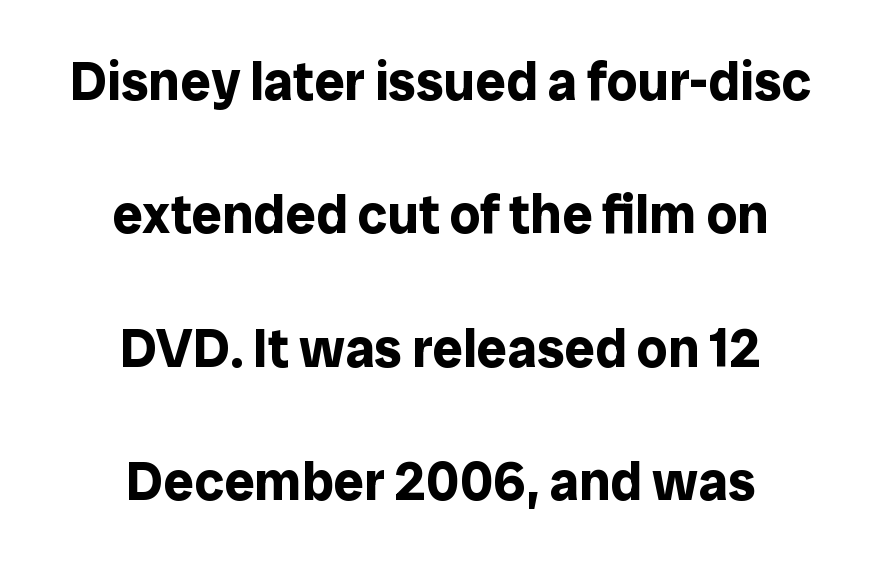
{"serif": "no", "italic": "no", "bold": "yes", "weight": "bold", "width": "normal", "stroke_contrast": "low", "x_height": "medium", "monospaced": "no", "underline": "no", "align": "center", "line_spacing": "loose", "line_spacing_ratio": 2.47, "letter_spacing": "normal", "letter_spacing_em": 0.0, "glyph_px": 54}
